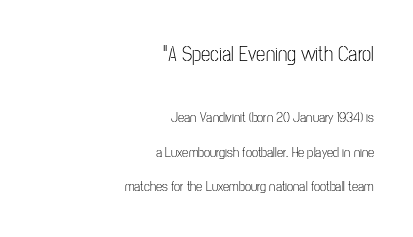
The image shows 21 px text type, upright; set right-aligned, loose line spacing (2.45x), normal letter spacing, not underlined; the first (top) block is 1.5x larger.
